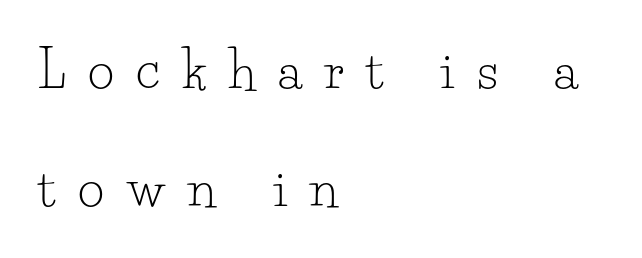
Q: Is the text bold? A: No.
Q: Is the text italic (slanted)? A: No, it is upright.
Q: Is the typeface a serif or a sans-serif typeface? A: Serif.
Q: Is the text underlined? A: No.
Q: How is the paragraph aligned? A: Left-aligned.
Q: Is the spacing between letters normal or unusually wide? A: Unusually wide.
Q: Is the spacing between lines tight, normal or loose? A: Loose.
Q: Width (condensed, normal, or wide)? A: Normal.
Q: Stroke contrast? A: Low.
Q: x-height? A: Small.
Q: Monospaced? A: No.
